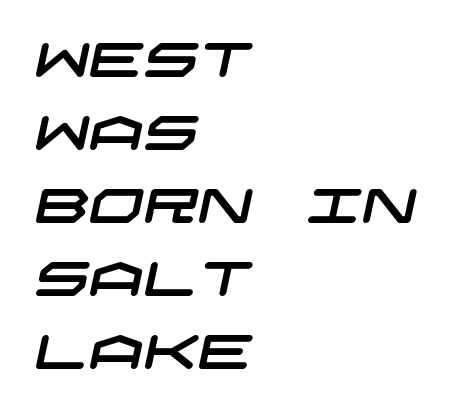
Q: Is the typeface a serif or a sans-serif typeface? A: Sans-serif.
Q: Is the text underlined? A: No.
Q: How is the paragraph aligned? A: Left-aligned.
Q: Is the spacing between letters normal or unusually wide? A: Normal.
Q: Is the spacing between lines tight, normal or loose? A: Normal.
Q: Width (condensed, normal, or wide)? A: Wide.
Q: Stroke contrast? A: Low.
Q: x-height? A: Large.
